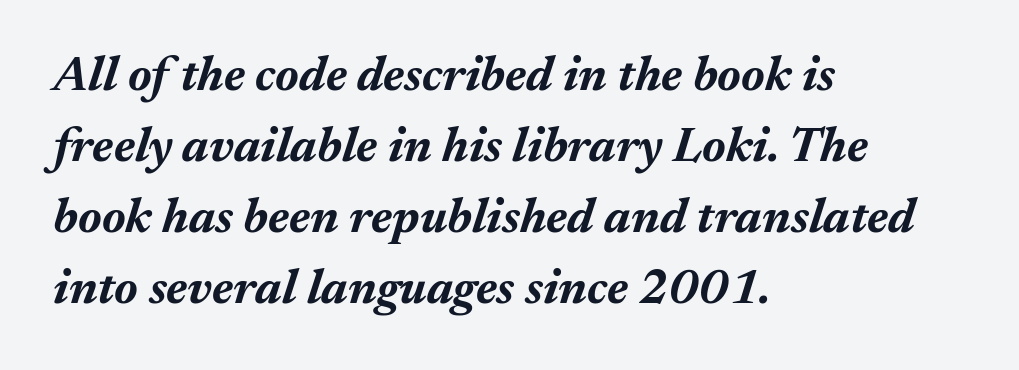
Heft: maximum for text — a bold. The line texture is even and compact thanks to regular tracking. Do the characters align in a grid? No, the font is proportional. No word sits above an underline. This is oblique type, the kind used for emphasis or titles.
